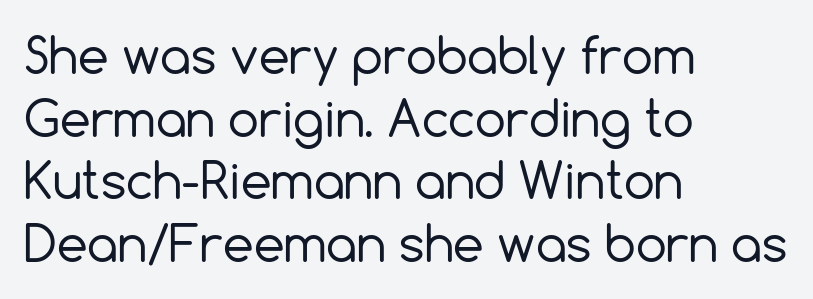
The image shows 49 px regular-weight sans-serif type, upright; set left-aligned, normal line spacing (1.28x), normal letter spacing, not underlined; a medium x-height.
